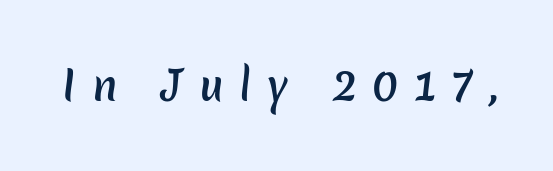
Q: Is the text bold? A: Semi-bold.
Q: Is the typeface a serif or a sans-serif typeface? A: Sans-serif.
Q: Is the text underlined? A: No.
Q: Is the spacing between letters normal or unusually wide? A: Unusually wide.
Q: Width (condensed, normal, or wide)? A: Normal.
Q: Stroke contrast? A: Low.
Q: x-height? A: Medium.
Q: Monospaced? A: No.
